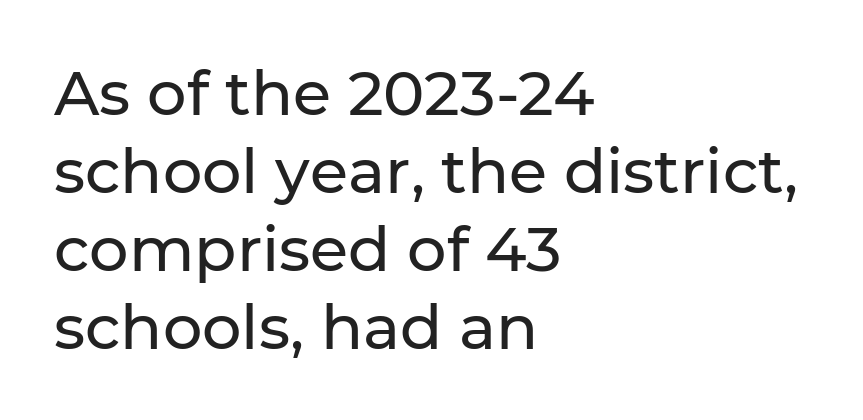
The image shows 62 px sans-serif type, upright; set left-aligned, normal line spacing (1.26x), normal letter spacing, not underlined; low stroke contrast and a medium x-height.
